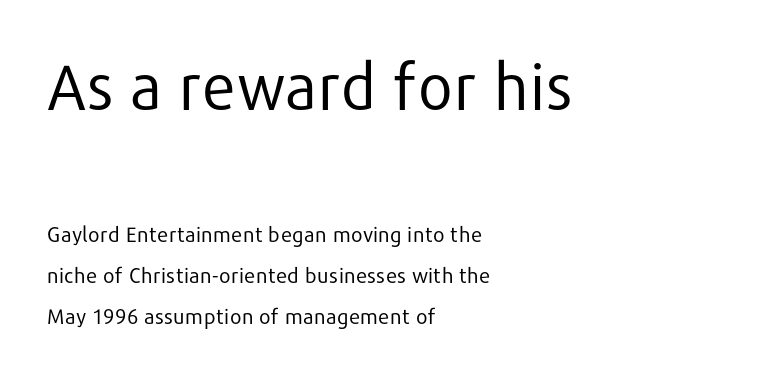
{"serif": "no", "italic": "no", "bold": "no", "weight": "regular", "width": "normal", "stroke_contrast": "low", "x_height": "medium", "monospaced": "no", "underline": "no", "align": "left", "line_spacing": "loose", "line_spacing_ratio": 1.96, "letter_spacing": "normal", "letter_spacing_em": 0.0, "larger_block": "first", "size_ratio": 3.0, "glyph_px": 63}
